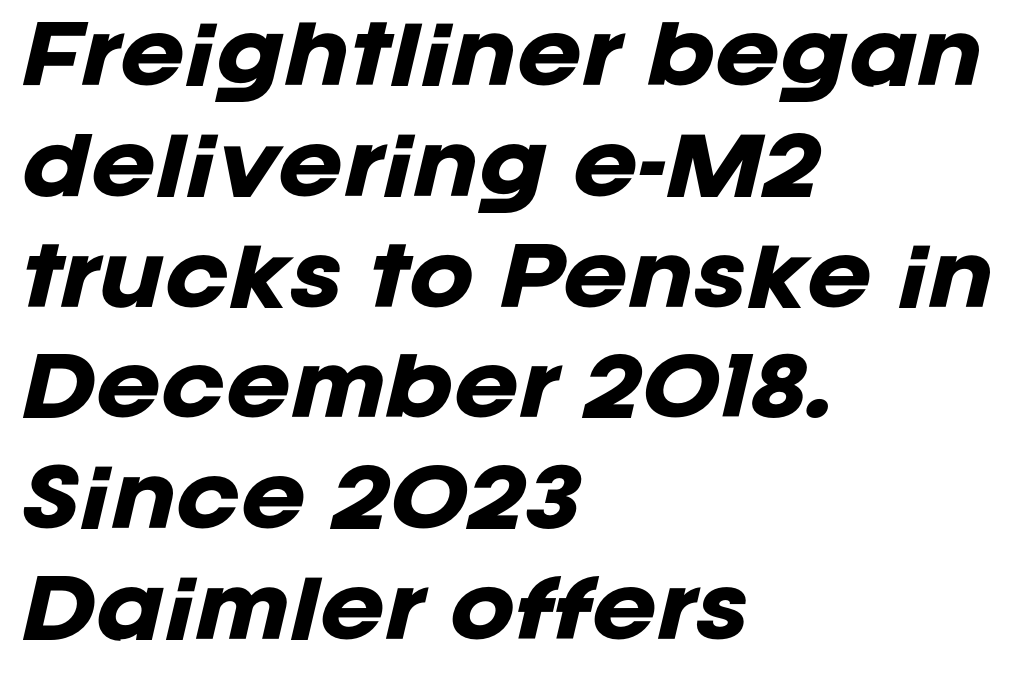
Q: Is the text bold? A: Yes.
Q: Is the text italic (slanted)? A: Yes, it leans right by about 12 degrees.
Q: Is the text underlined? A: No.
Q: How is the paragraph aligned? A: Left-aligned.
Q: Is the spacing between letters normal or unusually wide? A: Normal.
Q: Is the spacing between lines tight, normal or loose? A: Normal.
Q: Width (condensed, normal, or wide)? A: Normal.
Q: Stroke contrast? A: Low.
Q: x-height? A: Large.
Q: Monospaced? A: No.
